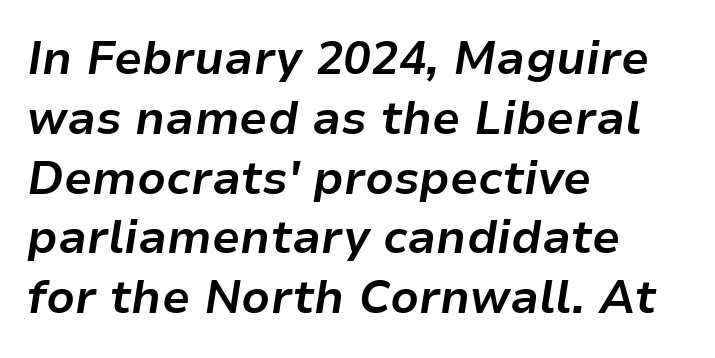
{"italic": "yes", "lean": "right", "slant_degrees": 9, "bold": "yes", "weight": "bold", "width": "normal", "stroke_contrast": "low", "x_height": "medium", "monospaced": "no", "underline": "no", "align": "left", "line_spacing": "normal", "line_spacing_ratio": 1.3, "letter_spacing": "normal", "letter_spacing_em": 0.0, "glyph_px": 46}
